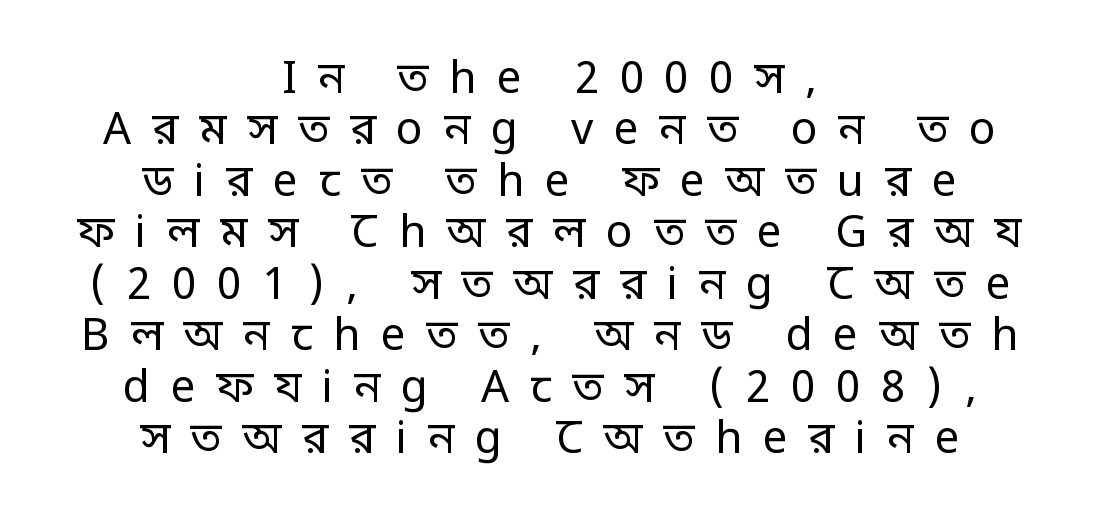
Q: Is the text bold? A: No.
Q: Is the text italic (slanted)? A: No, it is upright.
Q: Is the typeface a serif or a sans-serif typeface? A: Sans-serif.
Q: Is the text underlined? A: No.
Q: How is the paragraph aligned? A: Centered.
Q: Is the spacing between letters normal or unusually wide? A: Unusually wide.
Q: Width (condensed, normal, or wide)? A: Condensed.
Q: Stroke contrast? A: Low.
Q: Monospaced? A: No.
